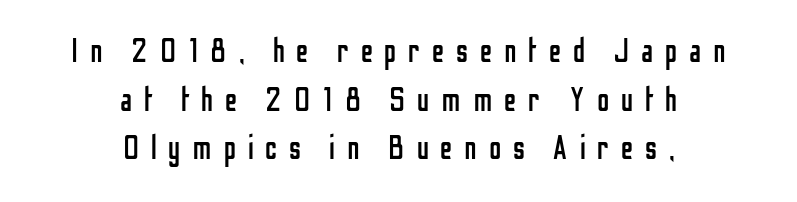
The image shows 33 px regular-weight, condensed sans-serif type, upright; set centered, normal line spacing (1.47x), unusually wide letter spacing (+0.36 em), not underlined; low stroke contrast and a medium x-height.
